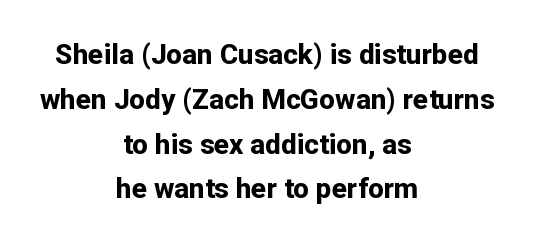
Q: Is the text bold? A: Yes.
Q: Is the text italic (slanted)? A: No, it is upright.
Q: Is the typeface a serif or a sans-serif typeface? A: Sans-serif.
Q: Is the text underlined? A: No.
Q: How is the paragraph aligned? A: Centered.
Q: Is the spacing between letters normal or unusually wide? A: Normal.
Q: Is the spacing between lines tight, normal or loose? A: Normal.
Q: Width (condensed, normal, or wide)? A: Normal.
Q: Stroke contrast? A: Low.
Q: x-height? A: Medium.
Q: Monospaced? A: No.
